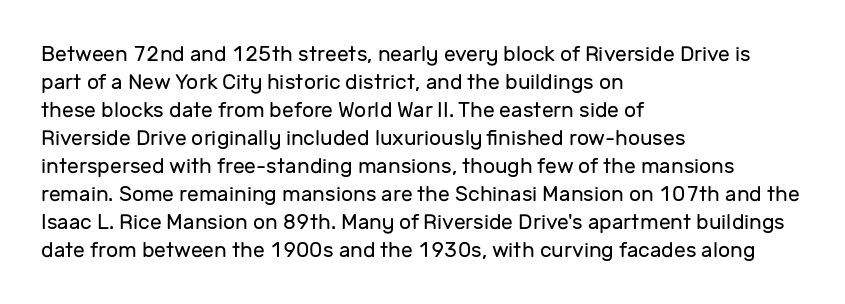
Q: Is the text bold? A: No.
Q: Is the text italic (slanted)? A: No, it is upright.
Q: Is the text underlined? A: No.
Q: How is the paragraph aligned? A: Left-aligned.
Q: Is the spacing between letters normal or unusually wide? A: Normal.
Q: Is the spacing between lines tight, normal or loose? A: Normal.
